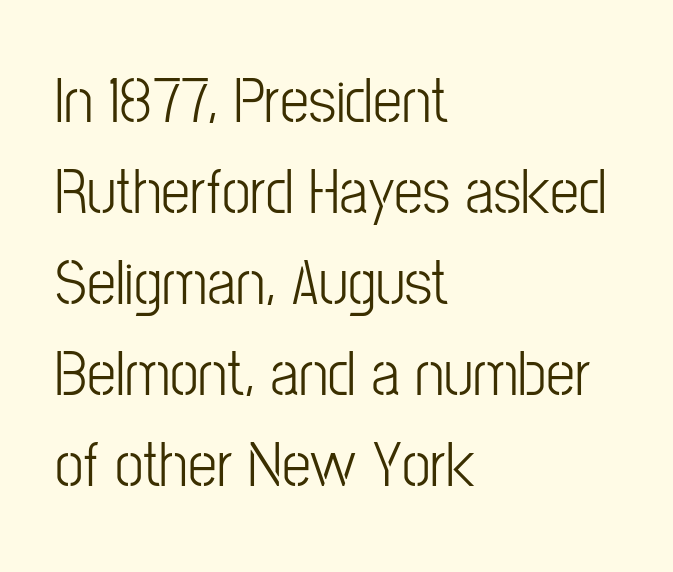
Q: Is the text bold? A: No.
Q: Is the text italic (slanted)? A: No, it is upright.
Q: Is the typeface a serif or a sans-serif typeface? A: Sans-serif.
Q: Is the text underlined? A: No.
Q: How is the paragraph aligned? A: Left-aligned.
Q: Is the spacing between letters normal or unusually wide? A: Normal.
Q: Is the spacing between lines tight, normal or loose? A: Normal.
Q: Width (condensed, normal, or wide)? A: Condensed.
Q: Stroke contrast? A: Low.
Q: x-height? A: Medium.
Q: Monospaced? A: No.
